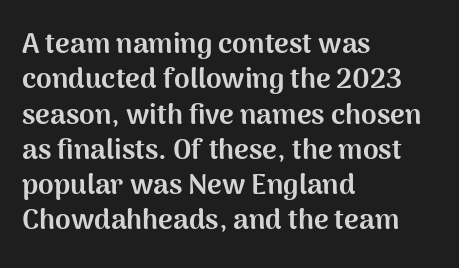
Q: Is the text bold? A: Yes.
Q: Is the text italic (slanted)? A: No, it is upright.
Q: Is the typeface a serif or a sans-serif typeface? A: Sans-serif.
Q: Is the text underlined? A: No.
Q: How is the paragraph aligned? A: Left-aligned.
Q: Is the spacing between letters normal or unusually wide? A: Normal.
Q: Is the spacing between lines tight, normal or loose? A: Normal.
Q: Width (condensed, normal, or wide)? A: Normal.
Q: Stroke contrast? A: Medium.
Q: x-height? A: Medium.
Q: Monospaced? A: No.
